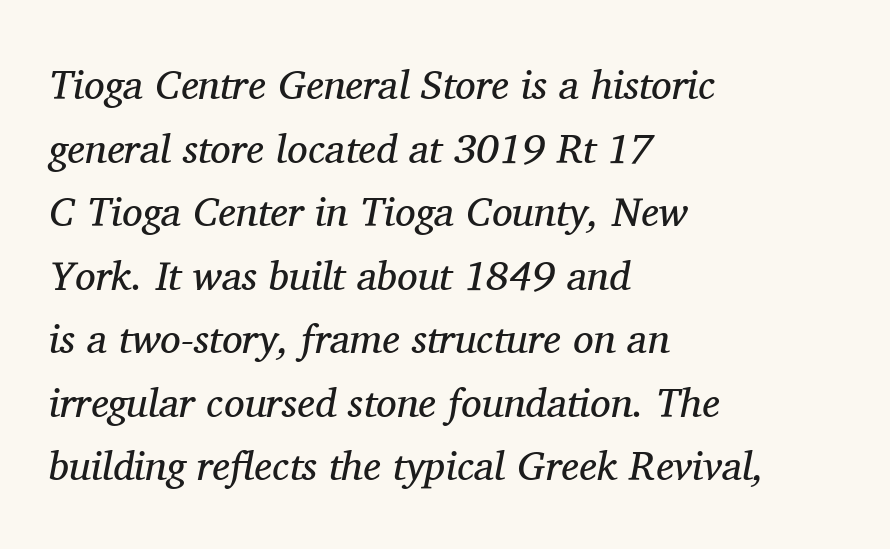
{"serif": "yes", "italic": "yes", "lean": "right", "slant_degrees": 11, "bold": "no", "weight": "regular", "width": "normal", "stroke_contrast": "medium", "x_height": "medium", "monospaced": "no", "underline": "no", "align": "left", "line_spacing": "normal", "line_spacing_ratio": 1.55, "letter_spacing": "normal", "letter_spacing_em": 0.0, "glyph_px": 41}
